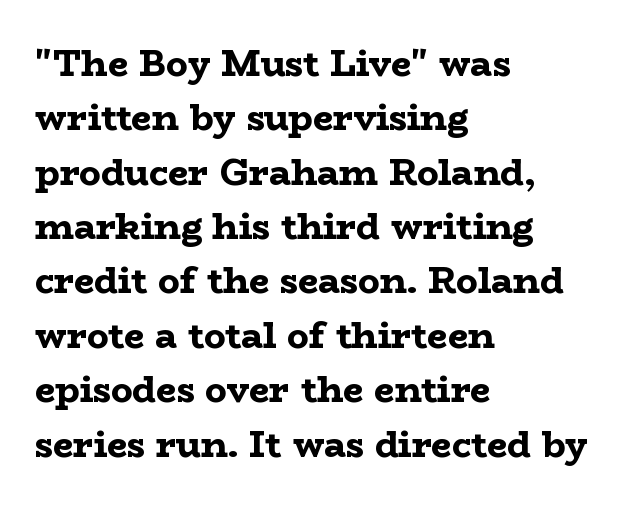
Q: Is the text bold? A: Yes.
Q: Is the text italic (slanted)? A: No, it is upright.
Q: Is the typeface a serif or a sans-serif typeface? A: Serif.
Q: Is the text underlined? A: No.
Q: How is the paragraph aligned? A: Left-aligned.
Q: Is the spacing between letters normal or unusually wide? A: Normal.
Q: Is the spacing between lines tight, normal or loose? A: Normal.
Q: Width (condensed, normal, or wide)? A: Wide.
Q: Stroke contrast? A: Low.
Q: x-height? A: Medium.
Q: Monospaced? A: No.
